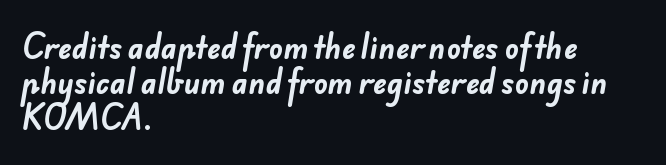
What weight is shown? A full bold with thick strokes. A sans-serif font was chosen for this passage. Clear beneath every line of the passage. Words appear dense and cohesive because spacing is normal. The paragraph shown leans on its left margin. Think of a printed novel: that variable character pitch is what you see here.
